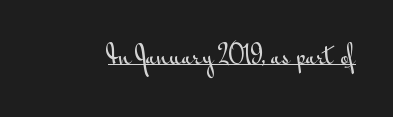
{"underline": "yes", "letter_spacing": "normal", "letter_spacing_em": 0.0, "glyph_px": 24}
